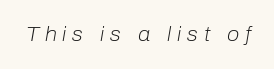
The image shows 20 px text type, italic (leaning right); set unusually wide letter spacing (+0.29 em), not underlined.
